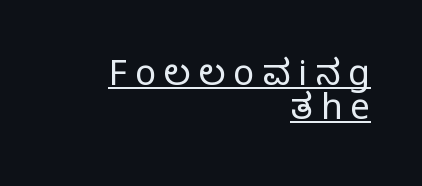
The image shows 35 px regular-weight serif type, upright; set right-aligned, tight line spacing (0.97x), unusually wide letter spacing (+0.23 em), underlined; low stroke contrast and a large x-height.
